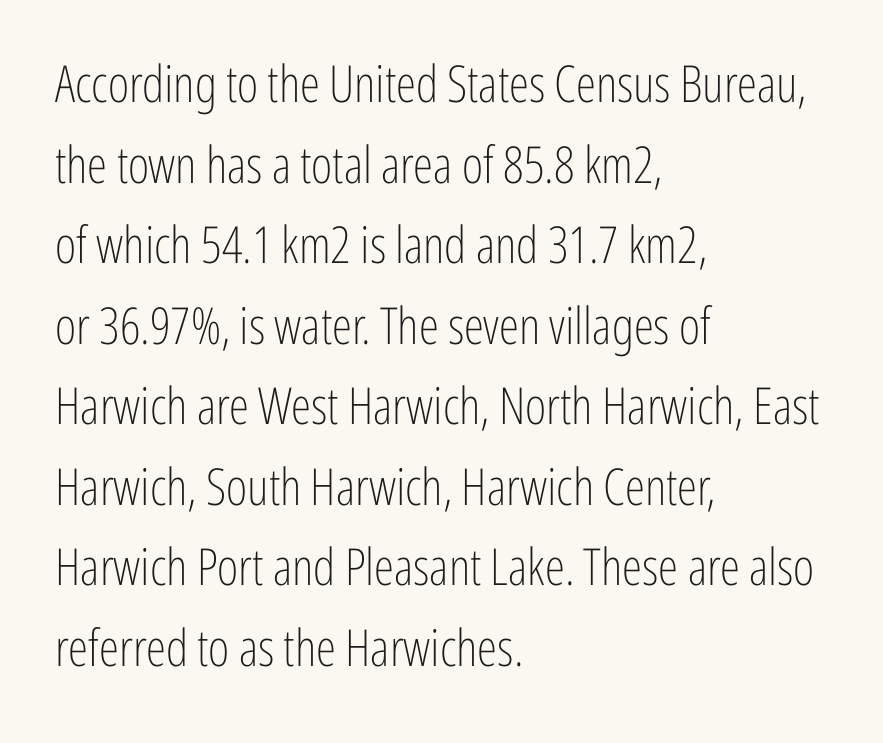
{"serif": "no", "italic": "no", "bold": "no", "weight": "light", "width": "condensed", "stroke_contrast": "low", "x_height": "medium", "monospaced": "no", "underline": "no", "align": "left", "line_spacing": "normal", "line_spacing_ratio": 1.58, "letter_spacing": "normal", "letter_spacing_em": 0.0, "glyph_px": 51}
